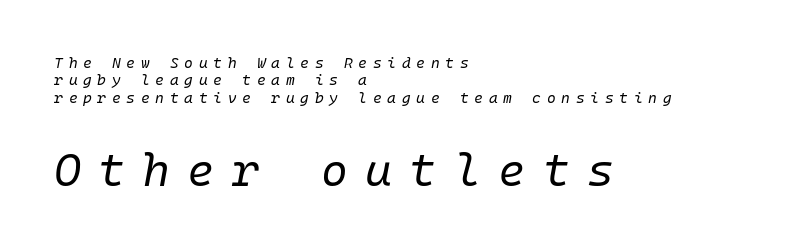
The image shows 46 px regular-weight type, italic (leaning right); set left-aligned, line spacing 1.16x, unusually wide letter spacing (+0.38 em), not underlined; the second (bottom) block is 3.07x larger; low stroke contrast and a medium x-height.
